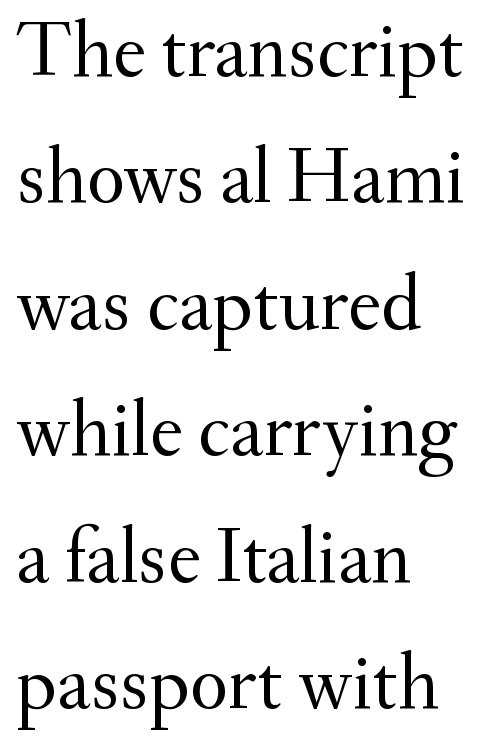
Q: Is the text bold? A: No.
Q: Is the text italic (slanted)? A: No, it is upright.
Q: Is the typeface a serif or a sans-serif typeface? A: Serif.
Q: Is the text underlined? A: No.
Q: How is the paragraph aligned? A: Left-aligned.
Q: Is the spacing between letters normal or unusually wide? A: Normal.
Q: Is the spacing between lines tight, normal or loose? A: Normal.
Q: Width (condensed, normal, or wide)? A: Normal.
Q: Stroke contrast? A: Medium.
Q: x-height? A: Small.
Q: Monospaced? A: No.
